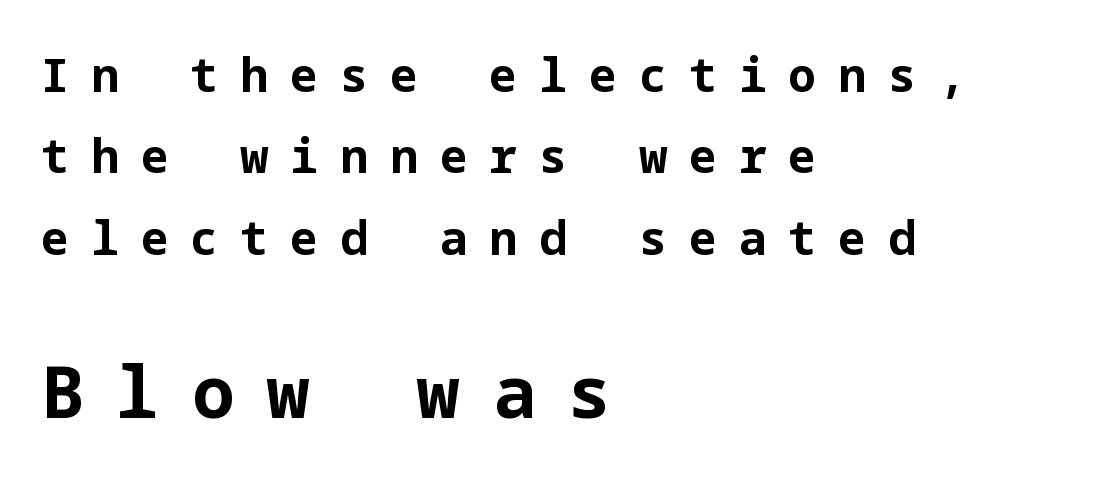
The image shows 71 px bold sans-serif type, upright; set left-aligned, line spacing 1.73x, unusually wide letter spacing (+0.46 em), not underlined; the second (bottom) block is 1.51x larger; low stroke contrast and a medium x-height.
